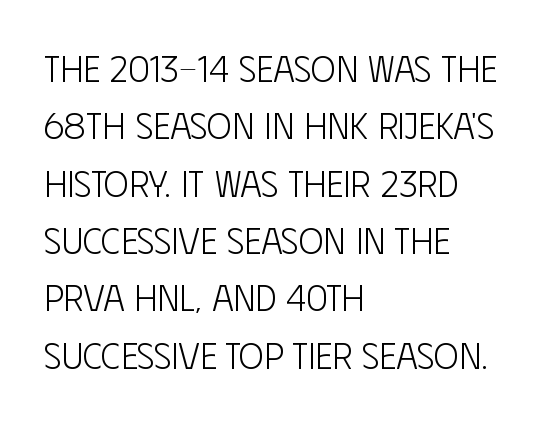
Nope, no serifs anywhere on these letters. Between one letter and the next there's only the usual sliver of space. Where is the straight margin? On the left. If you measured baseline to baseline, you'd find a middling distance.
